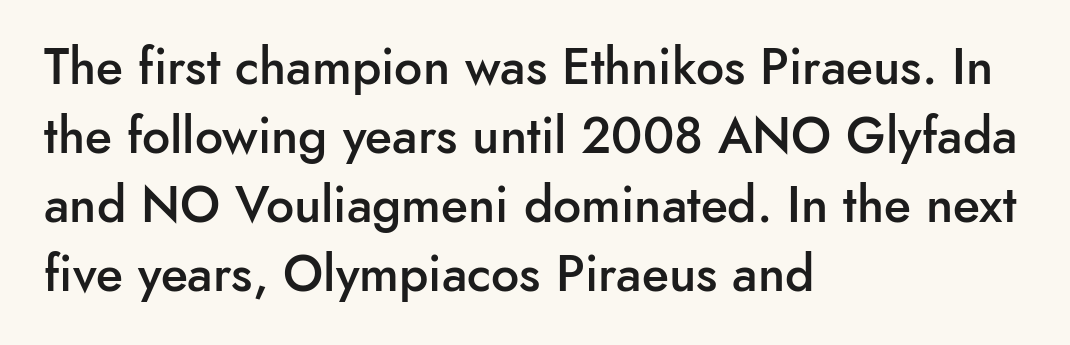
The image shows 50 px semibold sans-serif type, upright; set left-aligned, normal line spacing (1.38x), normal letter spacing, not underlined; low stroke contrast and a small x-height.
